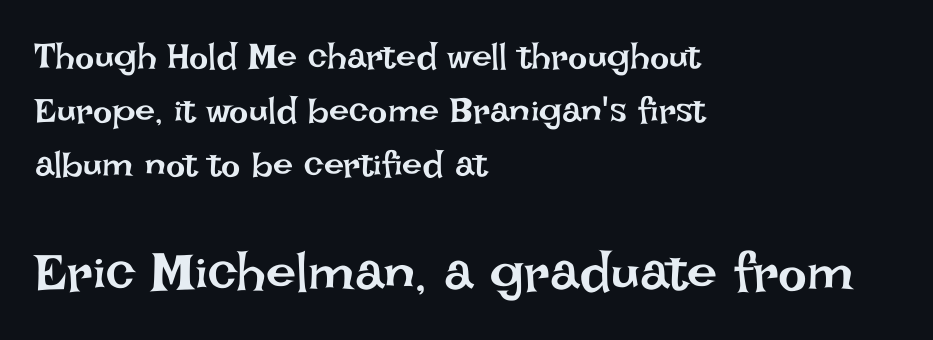
Which of the two is more prominent by size? The second, at the bottom. The font sits on the lighter half of the weight spectrum, regular included. Honestly, there is no underline to notice here at all. Designer's note — italics off, roman on. Interline gaps are of average width in this sample. The letters advance in unequal steps, a hallmark of proportional type.
